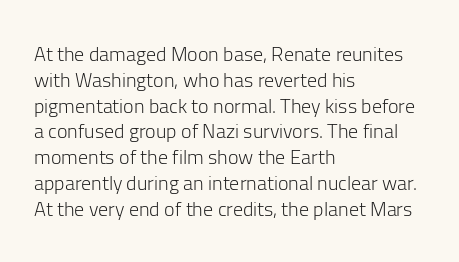
The image shows 20 px text type, upright; set left-aligned, normal line spacing (1.29x), normal letter spacing, not underlined.
